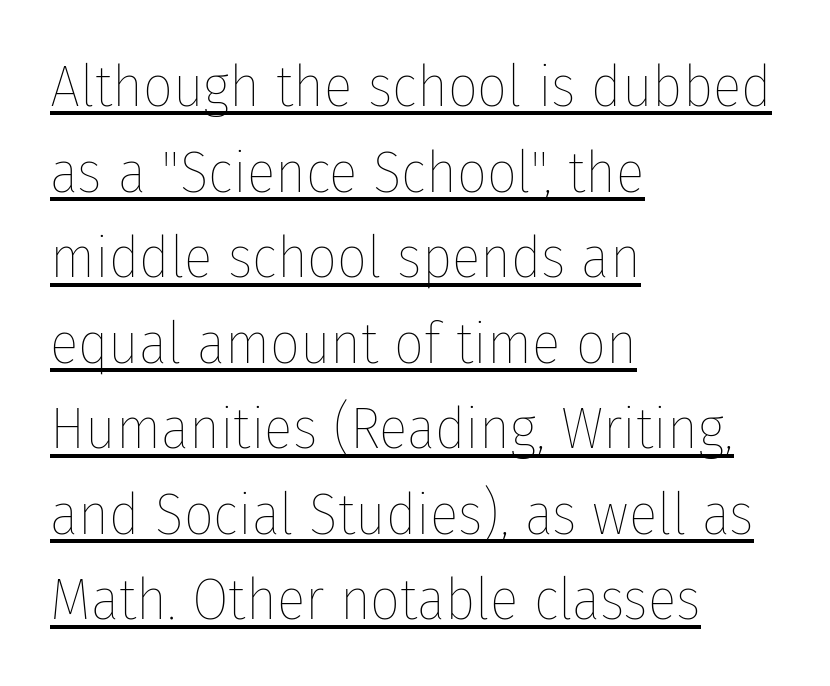
Horizontal bands of white between lines are of average thickness. When letters stand straight like this, we call the style roman or upright. No extra tracking has been applied to these lines. The sample's only ornament is a line tracing under the words. Is the type heavy? It reads as light-to-regular instead. Which margin do the lines hug? The left one — the right edge is uneven.
